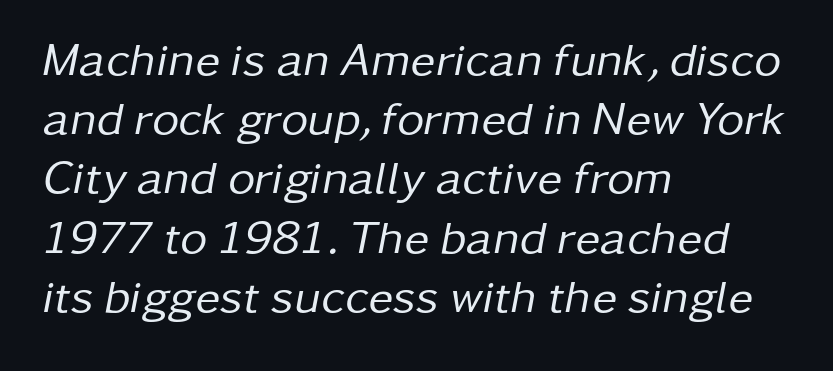
The image shows 47 px regular-weight type, italic (leaning right); set left-aligned, normal line spacing (1.26x), normal letter spacing, not underlined; low stroke contrast and a medium x-height.
